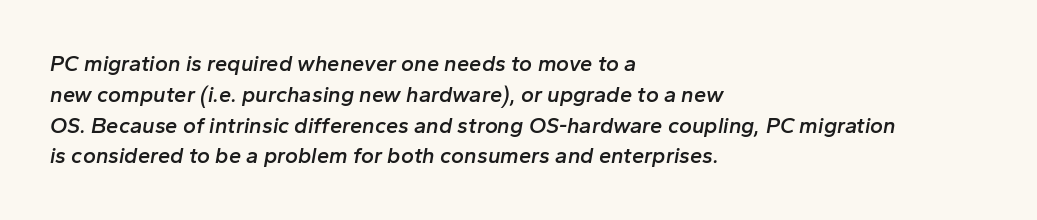
Is there much room between lines? A standard amount, neither cramped nor airy. Words float on clear page, feet unadorned. Default kerning and tracking; the words read as compact shapes. Italic: yes, the glyphs are oblique.
